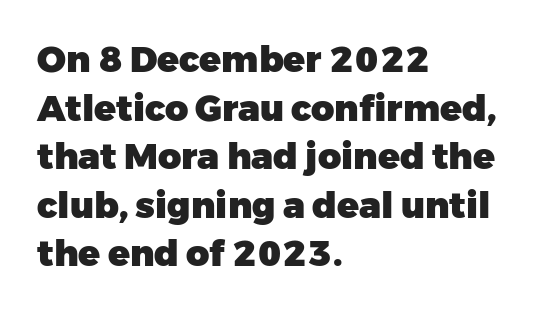
{"serif": "no", "italic": "no", "bold": "yes", "weight": "heavy", "width": "normal", "stroke_contrast": "low", "x_height": "medium", "monospaced": "no", "underline": "no", "align": "left", "line_spacing": "normal", "line_spacing_ratio": 1.35, "letter_spacing": "normal", "letter_spacing_em": 0.0, "glyph_px": 36}
